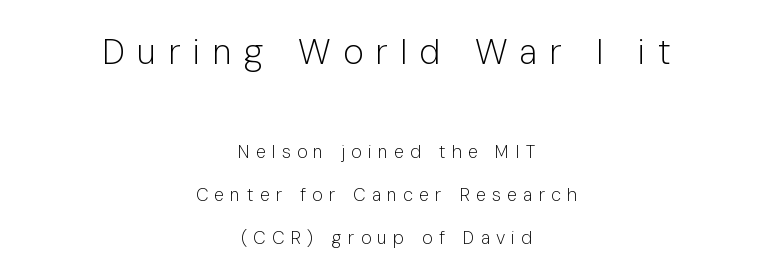
Q: Is the text bold? A: No.
Q: Is the text italic (slanted)? A: No, it is upright.
Q: Is the typeface a serif or a sans-serif typeface? A: Sans-serif.
Q: Is the text underlined? A: No.
Q: How is the paragraph aligned? A: Centered.
Q: Is the spacing between letters normal or unusually wide? A: Unusually wide.
Q: Is the spacing between lines tight, normal or loose? A: Loose.
Q: Which block of text is set in a larger size, the first (top) or the second (bottom)? A: The first (top) one.
Q: Width (condensed, normal, or wide)? A: Normal.
Q: Stroke contrast? A: Low.
Q: x-height? A: Medium.
Q: Monospaced? A: No.
